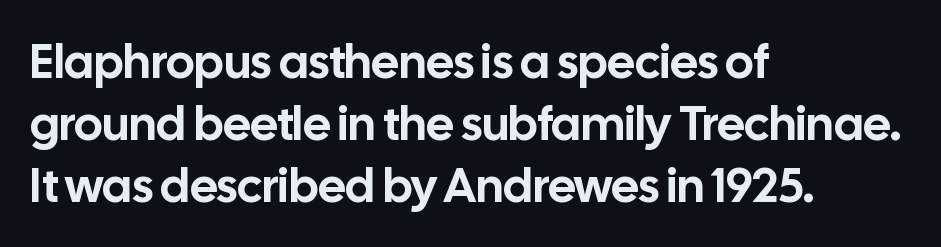
The image shows 48 px sans-serif type, upright; set left-aligned, normal line spacing (1.29x), normal letter spacing, not underlined; low stroke contrast and a medium x-height.
